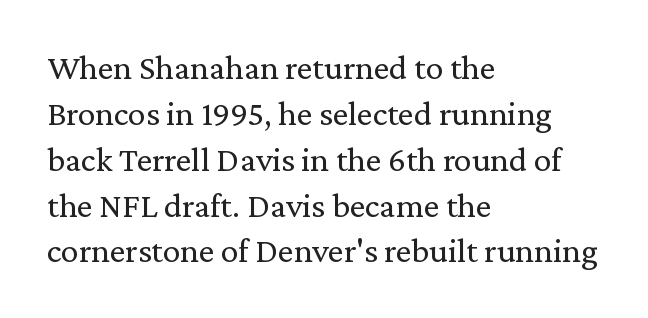
Q: Is the text bold? A: No.
Q: Is the text italic (slanted)? A: No, it is upright.
Q: Is the typeface a serif or a sans-serif typeface? A: Serif.
Q: Is the text underlined? A: No.
Q: How is the paragraph aligned? A: Left-aligned.
Q: Is the spacing between letters normal or unusually wide? A: Normal.
Q: Is the spacing between lines tight, normal or loose? A: Normal.
Q: Width (condensed, normal, or wide)? A: Normal.
Q: Stroke contrast? A: Low.
Q: x-height? A: Medium.
Q: Monospaced? A: No.
